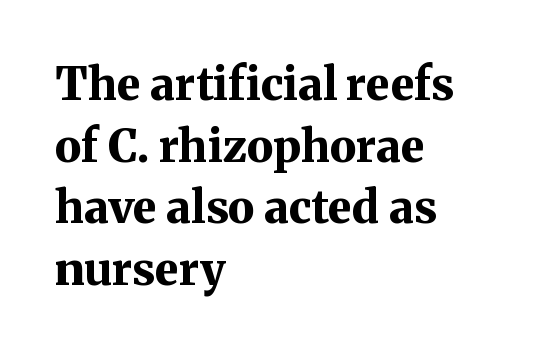
{"serif": "yes", "italic": "no", "bold": "yes", "weight": "bold", "width": "normal", "stroke_contrast": "medium", "x_height": "medium", "monospaced": "no", "underline": "no", "align": "left", "line_spacing": "normal", "line_spacing_ratio": 1.37, "letter_spacing": "normal", "letter_spacing_em": 0.0, "glyph_px": 45}
